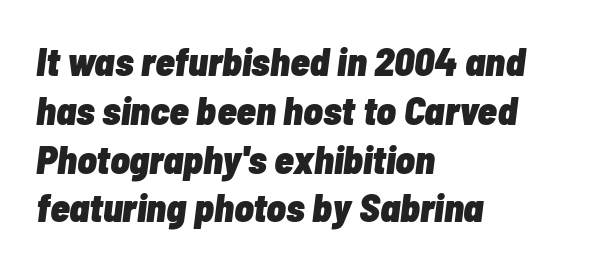
{"italic": "yes", "lean": "right", "slant_degrees": 7, "bold": "yes", "weight": "heavy", "width": "condensed", "stroke_contrast": "low", "x_height": "medium", "monospaced": "no", "underline": "no", "align": "left", "line_spacing_ratio": 1.22, "letter_spacing": "normal", "letter_spacing_em": 0.0, "glyph_px": 40}
